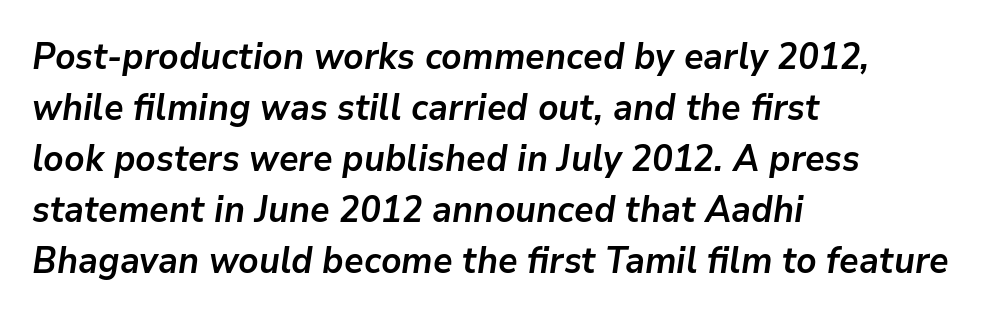
The string is rendered with underlining switched off. The text carries the slant typical of an italic or oblique font. The rendering uses a bold face; every stroke is thick and dark. Characters follow at the spacing the type designer built in. Character widths vary here, with narrow letters taking less room than wide ones. The paragraph shown leans on its left margin.
